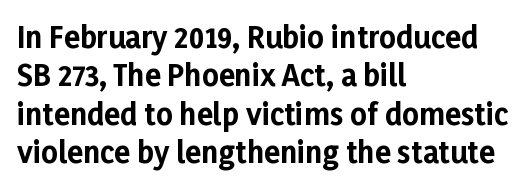
The image shows 29 px bold sans-serif type, upright; set left-aligned, normal line spacing (1.32x), normal letter spacing, not underlined; low stroke contrast and a medium x-height.
